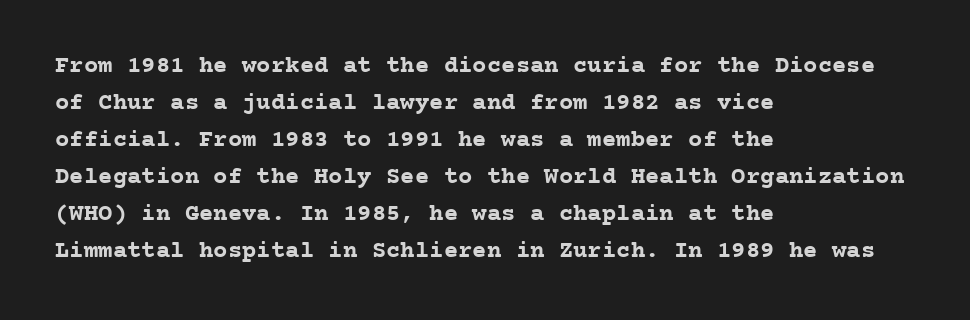
Q: Is the text bold? A: Yes.
Q: Is the text italic (slanted)? A: No, it is upright.
Q: Is the text underlined? A: No.
Q: How is the paragraph aligned? A: Left-aligned.
Q: Is the spacing between letters normal or unusually wide? A: Normal.
Q: Is the spacing between lines tight, normal or loose? A: Normal.
